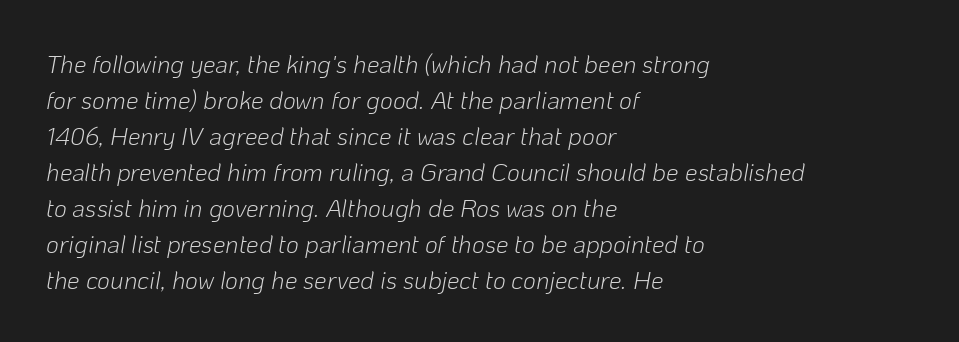
Q: Is the text bold? A: No.
Q: Is the text italic (slanted)? A: Yes, it leans right by about 10 degrees.
Q: Is the text underlined? A: No.
Q: How is the paragraph aligned? A: Left-aligned.
Q: Is the spacing between letters normal or unusually wide? A: Normal.
Q: Is the spacing between lines tight, normal or loose? A: Normal.
